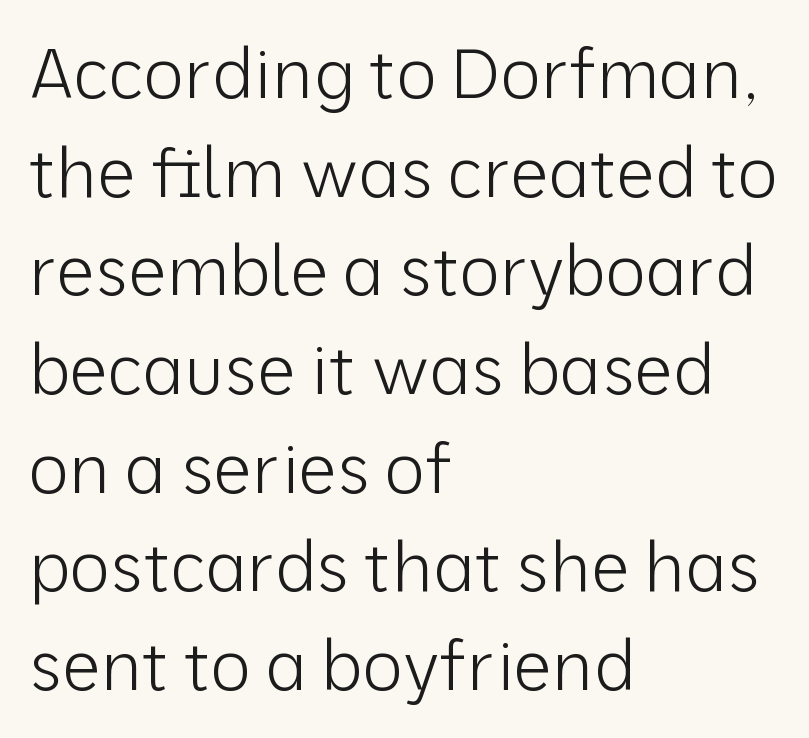
Every character sits straight up, as roman type does. Glance below the letters and you will spot only blank space. Leading: standard. No feet cap the strokes, marking this as sans-serif type. These lines are rendered in a variable-pitch font.
